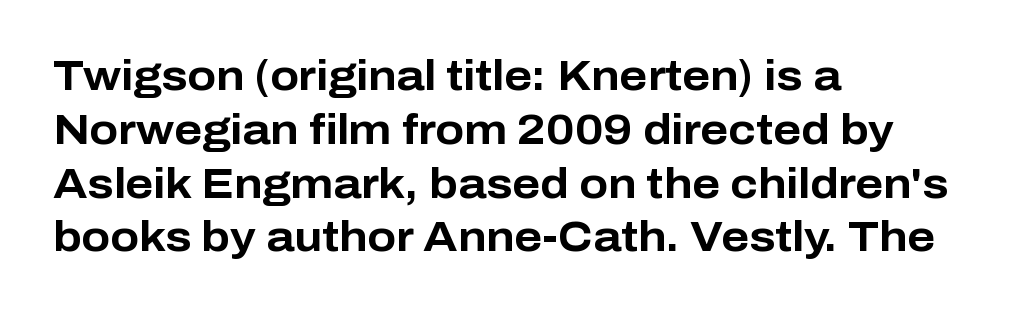
{"serif": "no", "italic": "no", "bold": "yes", "weight": "bold", "width": "normal", "stroke_contrast": "low", "x_height": "medium", "monospaced": "no", "underline": "no", "align": "left", "line_spacing": "normal", "line_spacing_ratio": 1.28, "letter_spacing": "normal", "letter_spacing_em": 0.0, "glyph_px": 42}
